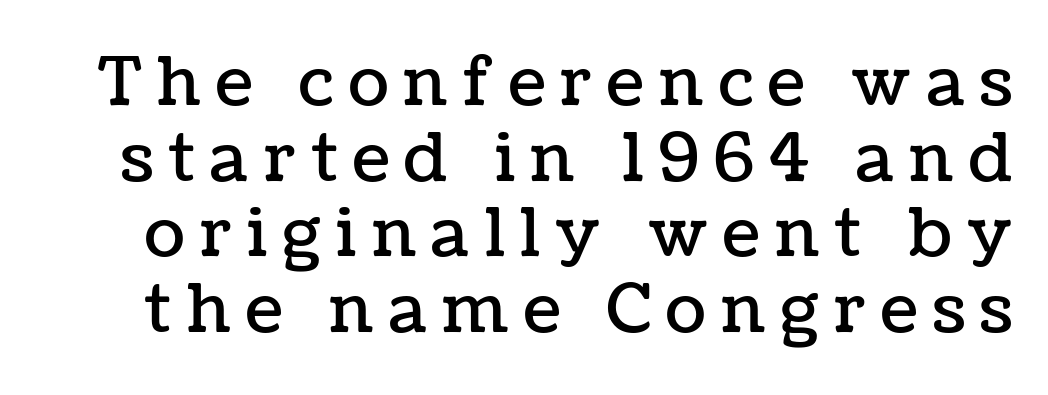
Q: Is the text italic (slanted)? A: No, it is upright.
Q: Is the text underlined? A: No.
Q: Is the spacing between letters normal or unusually wide? A: Unusually wide.
Q: Is the spacing between lines tight, normal or loose? A: Tight.
Q: Width (condensed, normal, or wide)? A: Normal.
Q: Stroke contrast? A: Low.
Q: x-height? A: Medium.
Q: Monospaced? A: No.
